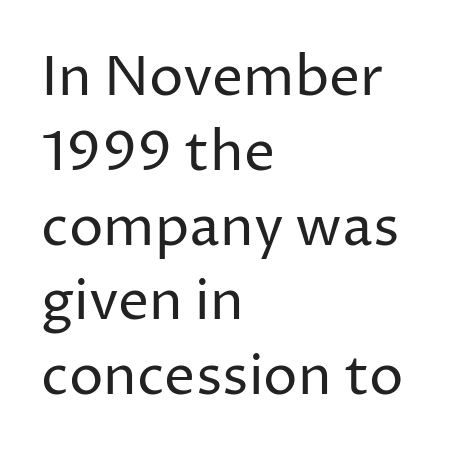
Each letter keeps its own natural width here, so spacing adapts to shape. Descender tails drop into unmarked territory. The paragraph shown leans on its left margin. On a weight scale, this lands at 450 or below.
